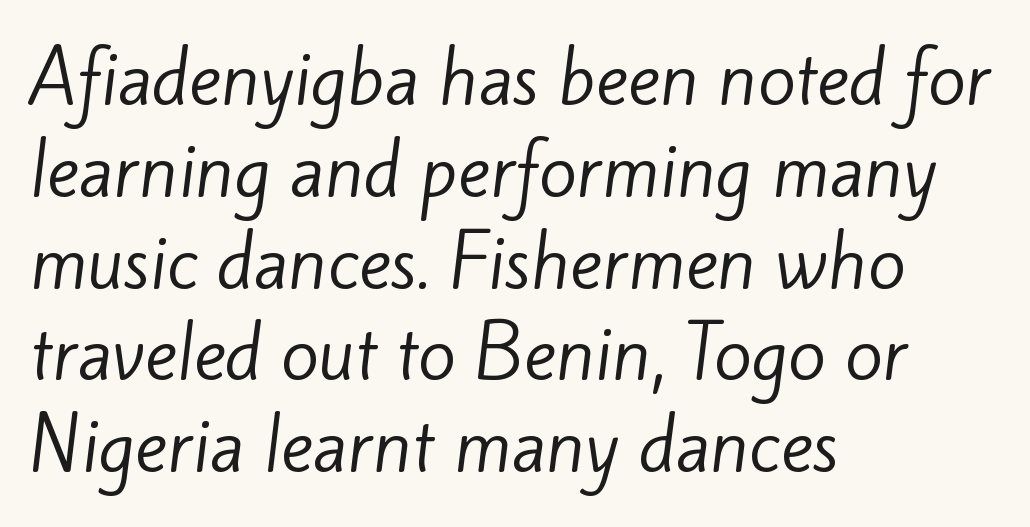
{"serif": "no", "bold": "no", "weight": "regular", "width": "normal", "stroke_contrast": "low", "x_height": "small", "monospaced": "no", "underline": "no", "align": "left", "line_spacing": "normal", "line_spacing_ratio": 1.33, "letter_spacing": "normal", "letter_spacing_em": 0.0, "glyph_px": 69}
